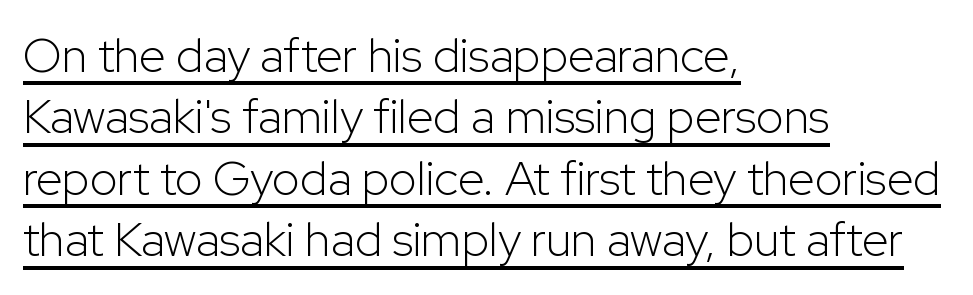
Q: Is the text bold? A: No.
Q: Is the text italic (slanted)? A: No, it is upright.
Q: Is the typeface a serif or a sans-serif typeface? A: Sans-serif.
Q: Is the text underlined? A: Yes.
Q: How is the paragraph aligned? A: Left-aligned.
Q: Is the spacing between letters normal or unusually wide? A: Normal.
Q: Is the spacing between lines tight, normal or loose? A: Normal.
Q: Width (condensed, normal, or wide)? A: Normal.
Q: Stroke contrast? A: Low.
Q: x-height? A: Medium.
Q: Monospaced? A: No.
